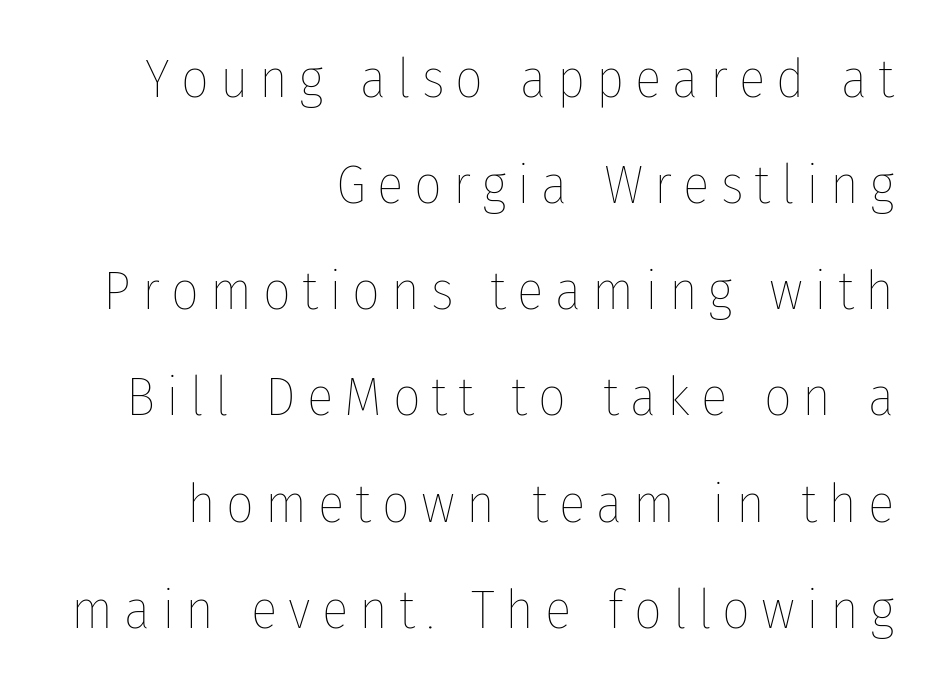
{"italic": "no", "bold": "no", "weight": "thin", "width": "condensed", "stroke_contrast": "low", "x_height": "medium", "monospaced": "no", "underline": "no", "align": "right", "line_spacing": "loose", "line_spacing_ratio": 1.93, "letter_spacing": "wide", "letter_spacing_em": 0.2, "glyph_px": 55}
